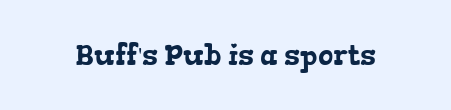
Each letter keeps its own natural width here, so spacing adapts to shape. Short note: letters normally spaced. Letterform terminals end in serifs throughout the passage. Check under the words: just untouched page.
